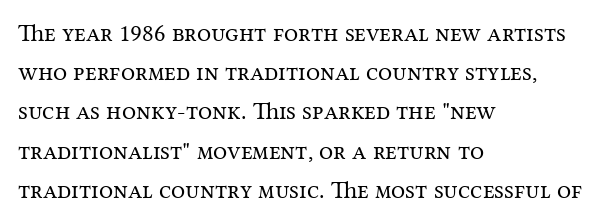
Is this a heavy cut? Hardly; it is regular or lighter. In CSS terms this would be text-align: left. Words appear dense and cohesive because spacing is normal. The gap between lines stays unmarked. Reading down the column, the eye jumps a familiar distance to each next line. This is roman type, the default non-slanted kind.
